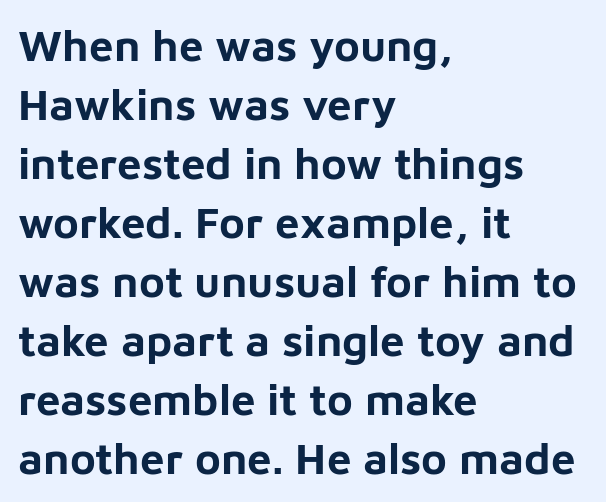
The image shows 44 px bold sans-serif type, upright; set left-aligned, normal line spacing (1.34x), normal letter spacing, not underlined; low stroke contrast and a medium x-height.
